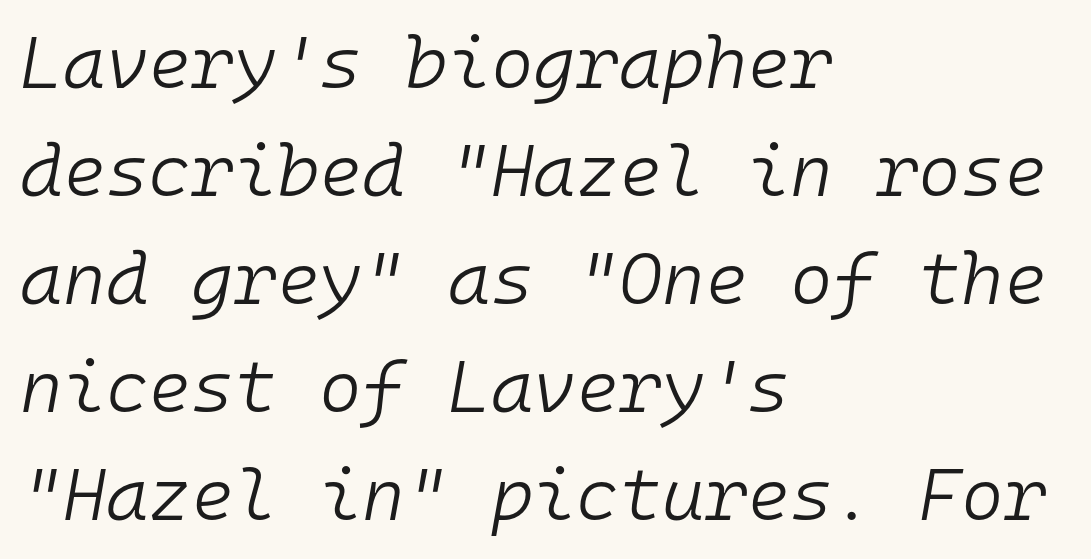
{"italic": "yes", "lean": "right", "slant_degrees": 10, "bold": "no", "weight": "light", "width": "normal", "stroke_contrast": "low", "x_height": "medium", "monospaced": "yes", "underline": "no", "align": "left", "line_spacing": "normal", "line_spacing_ratio": 1.48, "letter_spacing": "normal", "letter_spacing_em": 0.0, "glyph_px": 73}
